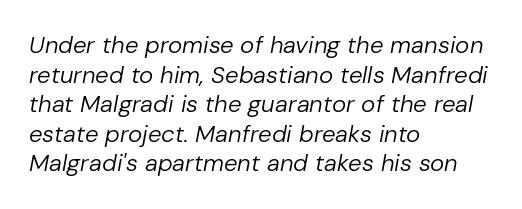
The image shows 24 px text type, italic (leaning right); set left-aligned, line spacing 1.23x, normal letter spacing, not underlined.
